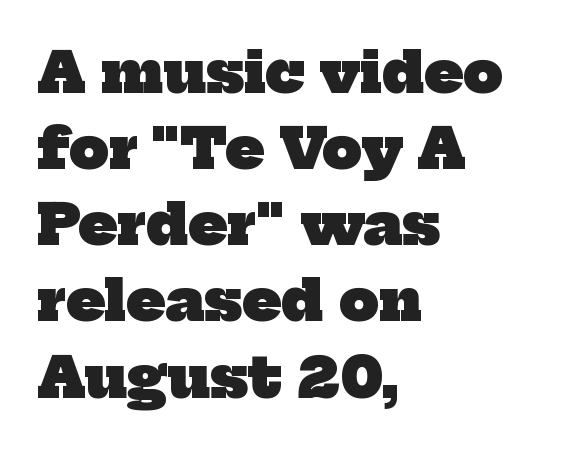
Q: Is the text bold? A: Yes.
Q: Is the typeface a serif or a sans-serif typeface? A: Serif.
Q: Is the text underlined? A: No.
Q: How is the paragraph aligned? A: Left-aligned.
Q: Is the spacing between letters normal or unusually wide? A: Normal.
Q: Is the spacing between lines tight, normal or loose? A: Normal.
Q: Width (condensed, normal, or wide)? A: Normal.
Q: Stroke contrast? A: Low.
Q: x-height? A: Medium.
Q: Monospaced? A: No.
